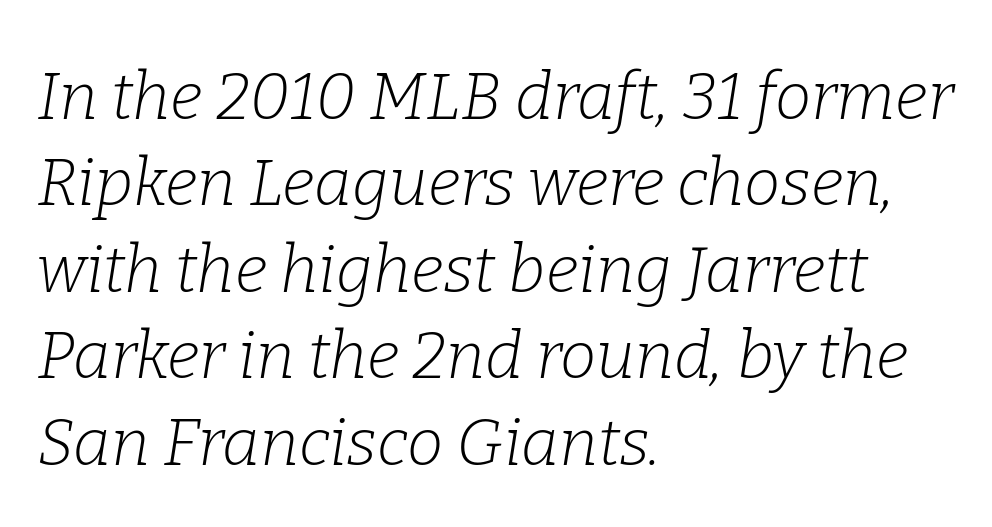
The image shows 65 px light serif type, italic (leaning right); set left-aligned, normal line spacing (1.33x), normal letter spacing, not underlined; low stroke contrast and a medium x-height.
